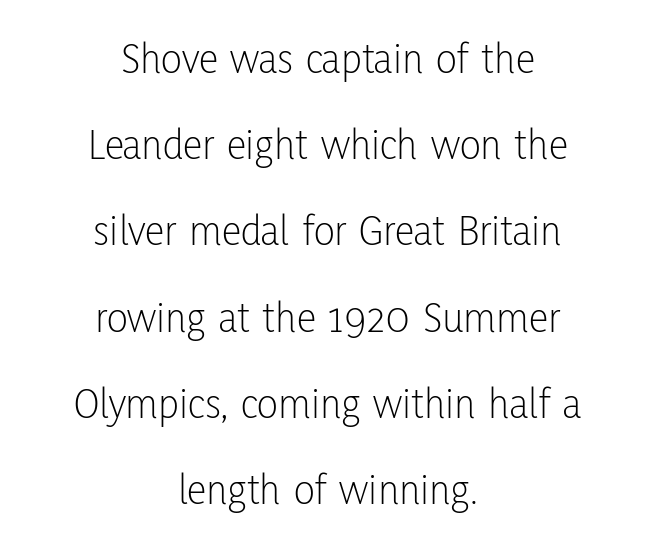
{"serif": "no", "italic": "no", "bold": "no", "weight": "light", "width": "condensed", "stroke_contrast": "low", "x_height": "medium", "monospaced": "no", "underline": "no", "align": "center", "line_spacing": "loose", "line_spacing_ratio": 1.96, "letter_spacing": "normal", "letter_spacing_em": 0.0, "glyph_px": 44}
